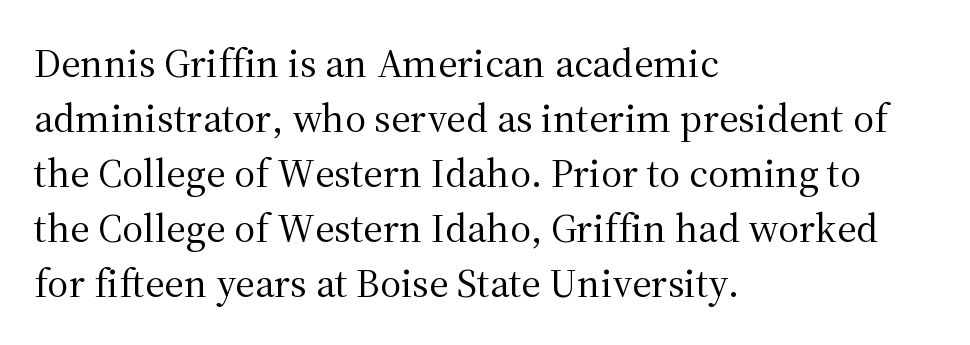
Q: Is the text bold? A: No.
Q: Is the text italic (slanted)? A: No, it is upright.
Q: Is the typeface a serif or a sans-serif typeface? A: Serif.
Q: Is the text underlined? A: No.
Q: How is the paragraph aligned? A: Left-aligned.
Q: Is the spacing between letters normal or unusually wide? A: Normal.
Q: Is the spacing between lines tight, normal or loose? A: Normal.
Q: Width (condensed, normal, or wide)? A: Normal.
Q: Stroke contrast? A: Medium.
Q: x-height? A: Medium.
Q: Monospaced? A: No.
